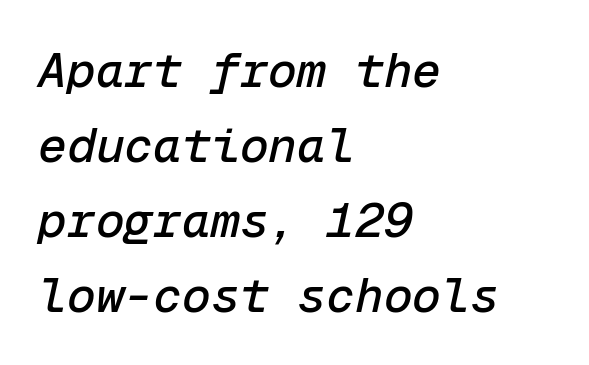
The image shows 48 px text type, italic (leaning right), monospaced; set left-aligned, normal line spacing (1.56x), normal letter spacing, not underlined; low stroke contrast and a medium x-height.
